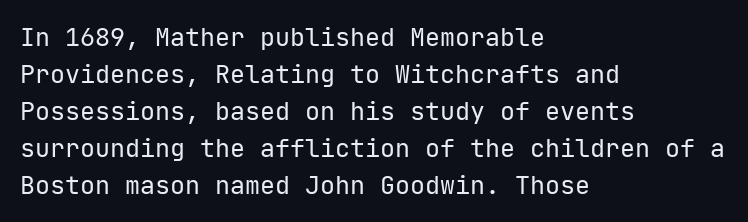
Q: Is the text bold? A: No.
Q: Is the text italic (slanted)? A: No, it is upright.
Q: Is the text underlined? A: No.
Q: How is the paragraph aligned? A: Left-aligned.
Q: Is the spacing between letters normal or unusually wide? A: Normal.
Q: Is the spacing between lines tight, normal or loose? A: Normal.
